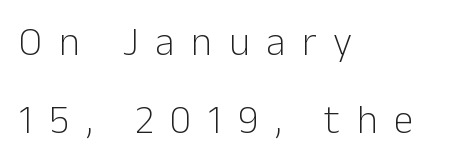
Q: Is the text bold? A: No.
Q: Is the text italic (slanted)? A: No, it is upright.
Q: Is the typeface a serif or a sans-serif typeface? A: Sans-serif.
Q: Is the text underlined? A: No.
Q: How is the paragraph aligned? A: Left-aligned.
Q: Is the spacing between letters normal or unusually wide? A: Unusually wide.
Q: Is the spacing between lines tight, normal or loose? A: Loose.
Q: Width (condensed, normal, or wide)? A: Normal.
Q: Stroke contrast? A: Low.
Q: x-height? A: Medium.
Q: Monospaced? A: No.
